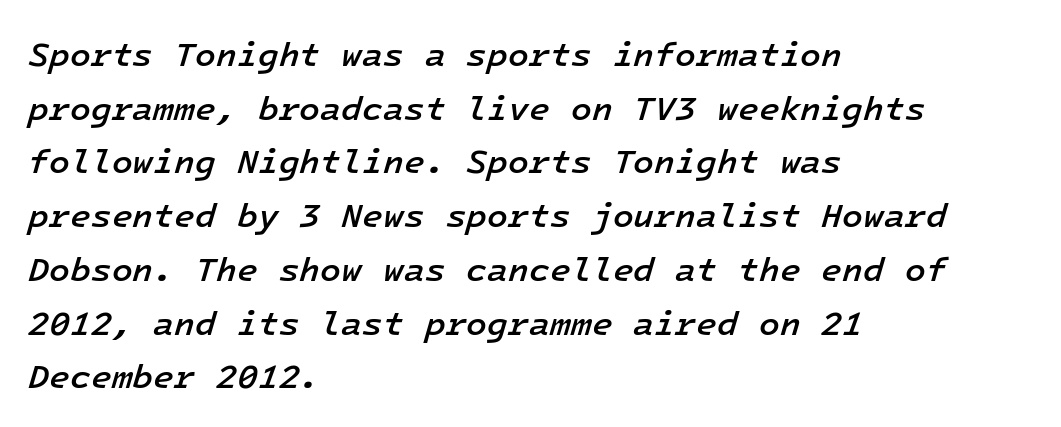
Q: Is the text bold? A: Semi-bold.
Q: Is the text italic (slanted)? A: Yes, it leans right by about 16 degrees.
Q: Is the text underlined? A: No.
Q: How is the paragraph aligned? A: Left-aligned.
Q: Is the spacing between letters normal or unusually wide? A: Normal.
Q: Is the spacing between lines tight, normal or loose? A: Normal.
Q: Width (condensed, normal, or wide)? A: Normal.
Q: Stroke contrast? A: Low.
Q: x-height? A: Medium.
Q: Monospaced? A: Yes.
